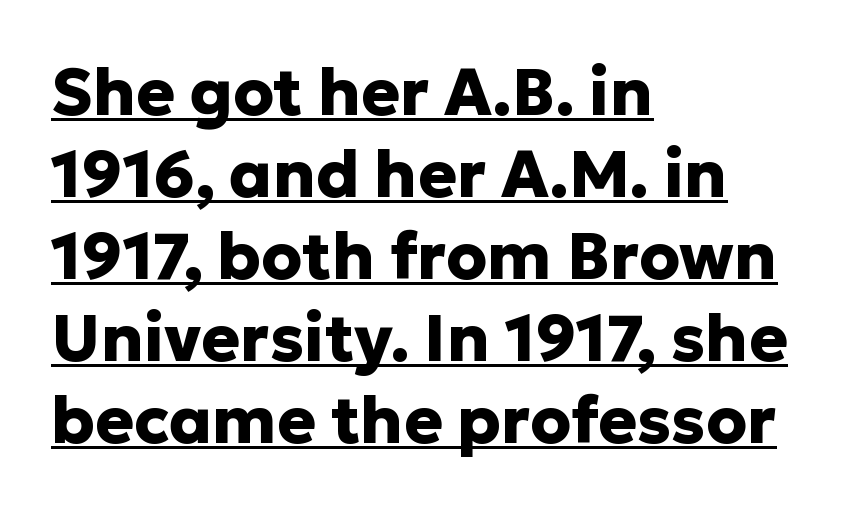
Q: Is the text bold? A: Yes.
Q: Is the text italic (slanted)? A: No, it is upright.
Q: Is the typeface a serif or a sans-serif typeface? A: Sans-serif.
Q: Is the text underlined? A: Yes.
Q: How is the paragraph aligned? A: Left-aligned.
Q: Is the spacing between letters normal or unusually wide? A: Normal.
Q: Is the spacing between lines tight, normal or loose? A: Normal.
Q: Width (condensed, normal, or wide)? A: Normal.
Q: Stroke contrast? A: Low.
Q: x-height? A: Medium.
Q: Monospaced? A: No.
